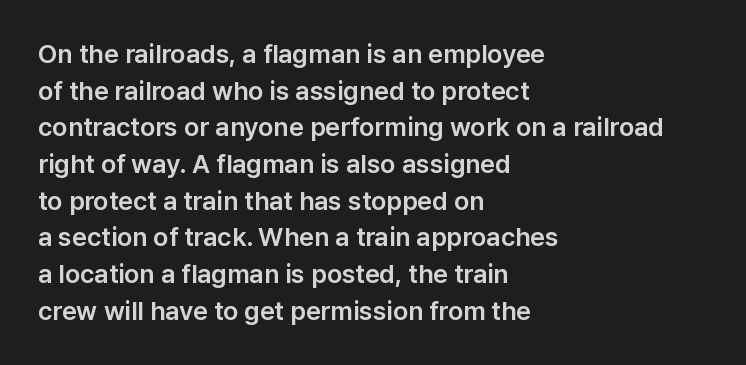
Q: Is the text italic (slanted)? A: No, it is upright.
Q: Is the text underlined? A: No.
Q: How is the paragraph aligned? A: Left-aligned.
Q: Is the spacing between letters normal or unusually wide? A: Normal.
Q: Is the spacing between lines tight, normal or loose? A: Normal.
